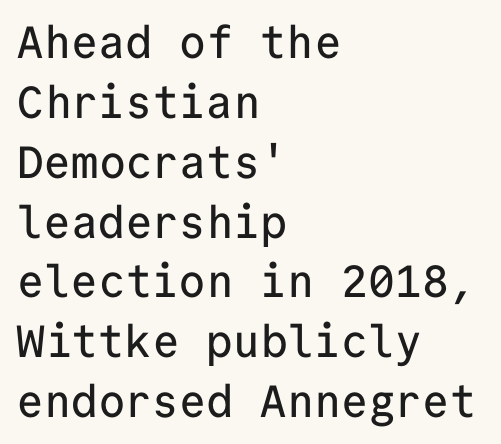
A normal amount of white space separates one row of letters from the next. Descender tails drop into unmarked territory. Horizontal alignment here is leftward, the default for most running prose. The font family rendered here belongs to the sans-serif group. Compared with typical body copy, the letter spacing here is the same. Here the designer chose a console-style face with uniform glyph widths.
